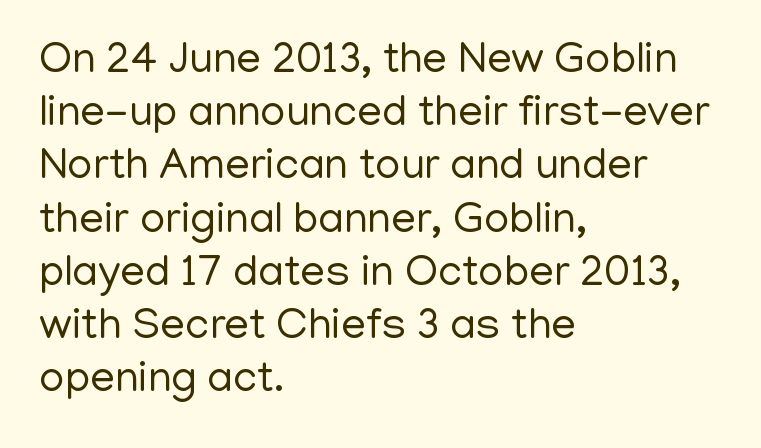
The image shows 44 px regular-weight sans-serif type, upright; set left-aligned, line spacing 1.21x, normal letter spacing, not underlined; low stroke contrast and a medium x-height.
